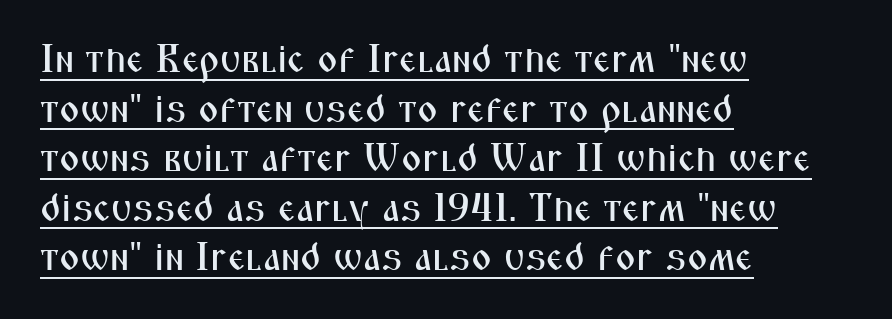
Beneath each row of characters lies a ruled line. Notice how the stems are strictly vertical — no italics here. If you drew a ruler down the left edge, every line would touch it. The rendering keeps characters at their native spacing. Is this a fixed-width face? No — the glyphs have proportional, varying widths.
